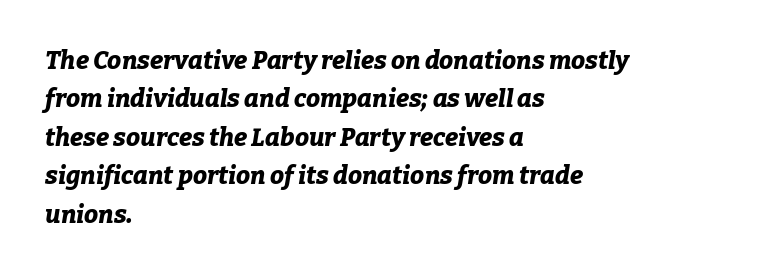
The image shows 25 px bold type, italic (leaning right); set left-aligned, normal line spacing (1.54x), normal letter spacing, not underlined.
